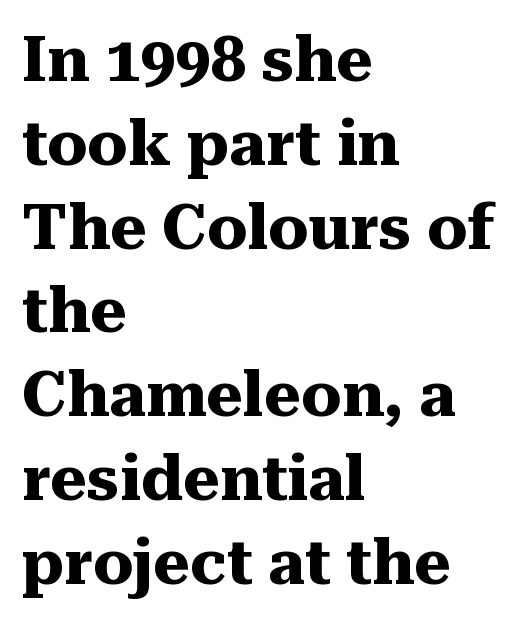
{"serif": "yes", "italic": "no", "bold": "yes", "weight": "heavy", "width": "normal", "stroke_contrast": "medium", "x_height": "medium", "monospaced": "no", "underline": "no", "align": "left", "line_spacing": "normal", "line_spacing_ratio": 1.33, "letter_spacing": "normal", "letter_spacing_em": 0.0, "glyph_px": 63}
